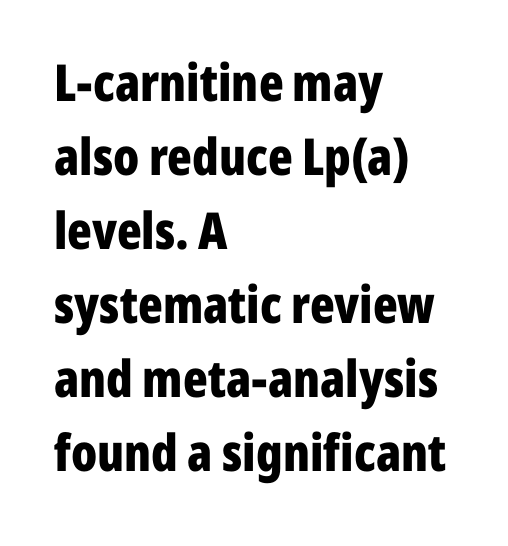
What kind of face is this? One without serifs — a sans. Leading matches the norm, producing a regular column. The passage shown has conventional tracking throughout. The strokes are fattened all the way to bold. Do the characters align in a grid? No, the font is proportional. Teacher's note: observe the even left margin — that is flush-left alignment.
